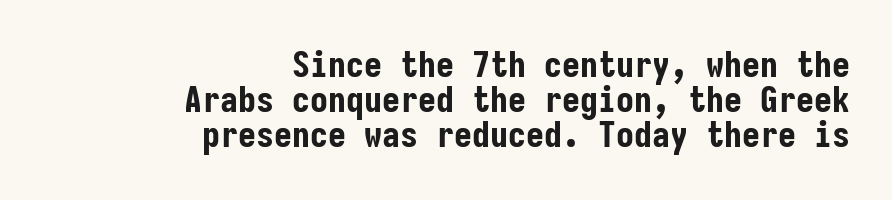
{"serif": "no", "italic": "no", "bold": "yes", "weight": "bold", "width": "condensed", "stroke_contrast": "low", "x_height": "medium", "monospaced": "yes", "underline": "no", "align": "right", "line_spacing": "tight", "line_spacing_ratio": 0.97, "letter_spacing": "normal", "letter_spacing_em": 0.0, "glyph_px": 36}
